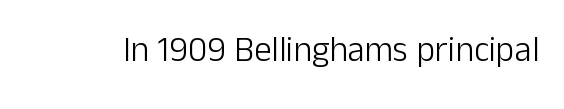
The image shows 35 px light sans-serif type, upright; set normal letter spacing, not underlined; low stroke contrast and a medium x-height.
